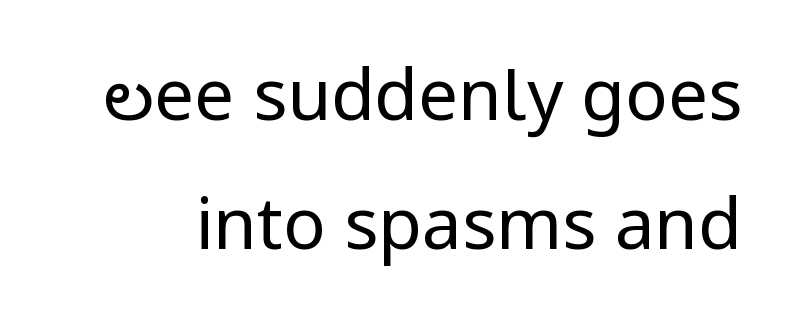
Q: Is the text bold? A: No.
Q: Is the text italic (slanted)? A: No, it is upright.
Q: Is the typeface a serif or a sans-serif typeface? A: Sans-serif.
Q: Is the text underlined? A: No.
Q: Is the spacing between letters normal or unusually wide? A: Normal.
Q: Width (condensed, normal, or wide)? A: Condensed.
Q: Stroke contrast? A: Low.
Q: x-height? A: Large.
Q: Monospaced? A: No.
